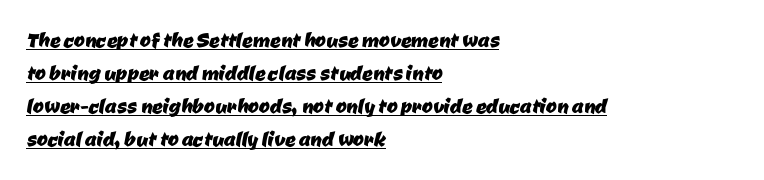
The paragraph has a hard left edge and a soft right edge. Rows of type keep a routine distance in the vertical direction. There is no visible air inserted between adjacent glyphs. Like a heading marked for emphasis, these lines bear an underscore.
